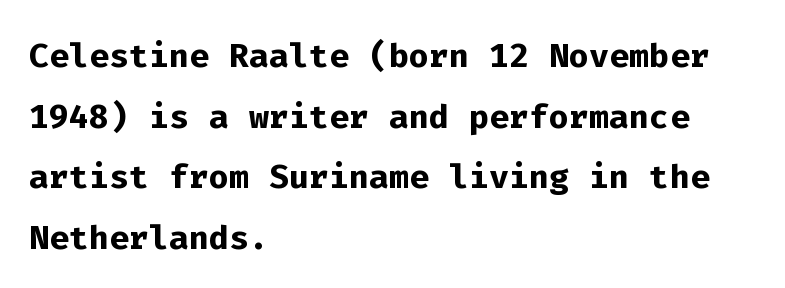
Check where the strokes stop: nothing finishes them off — pure sans. Note the uniform advance width — an 'i' takes as much space as an 'm'. What's the leading like? Ordinary, nothing unusual. Layout note: lines flush left. Only glyphs here, with clear space below each row.
